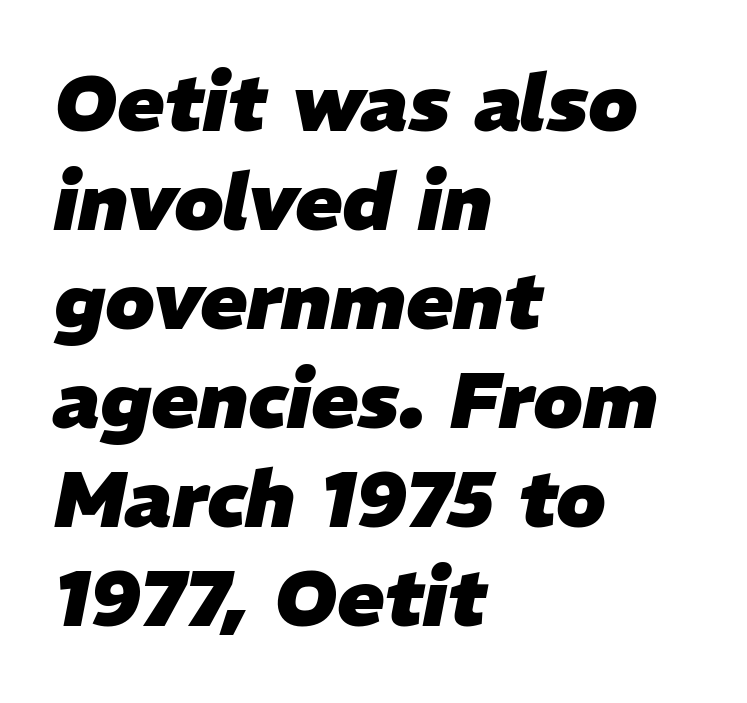
{"italic": "yes", "lean": "right", "slant_degrees": 11, "bold": "yes", "weight": "heavy", "width": "normal", "stroke_contrast": "low", "x_height": "medium", "monospaced": "no", "underline": "no", "align": "left", "line_spacing": "normal", "line_spacing_ratio": 1.27, "letter_spacing": "normal", "letter_spacing_em": 0.0, "glyph_px": 78}
